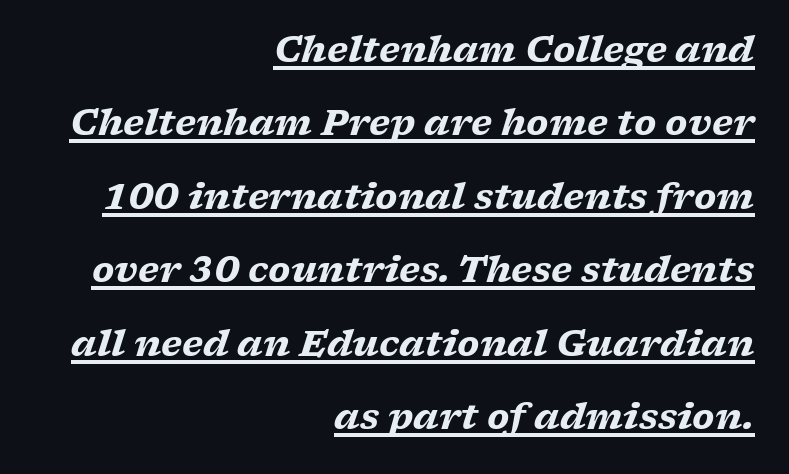
{"serif": "yes", "italic": "yes", "lean": "right", "slant_degrees": 17, "bold": "yes", "weight": "heavy", "width": "wide", "stroke_contrast": "low", "x_height": "medium", "monospaced": "no", "underline": "yes", "align": "right", "line_spacing": "loose", "line_spacing_ratio": 2.1, "letter_spacing": "normal", "letter_spacing_em": 0.0, "glyph_px": 35}
